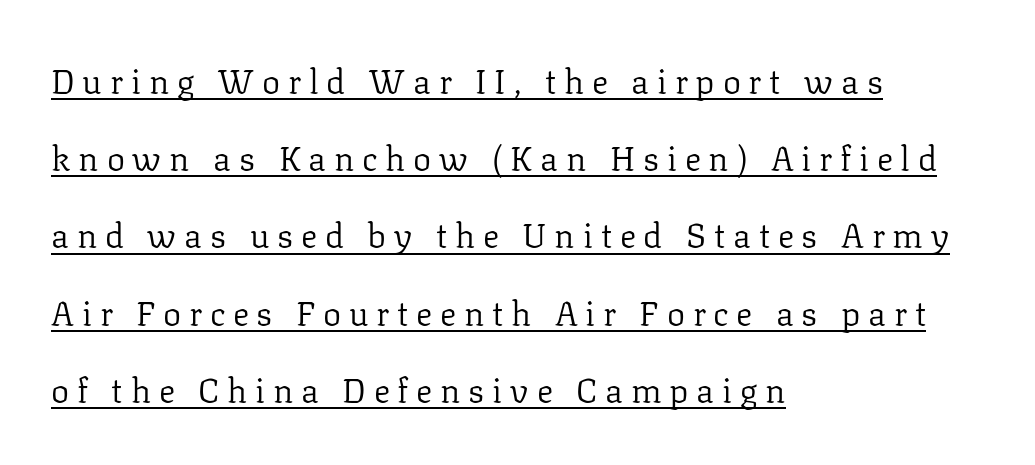
Reading down the block, your eye returns to a fixed left position each line. The passage shown is not bold in any degree. The face used here is seriffed, in the tradition of book romans. Designer's note — italics off, roman on. The letterforms stand isolated, each surrounded by extra space.
